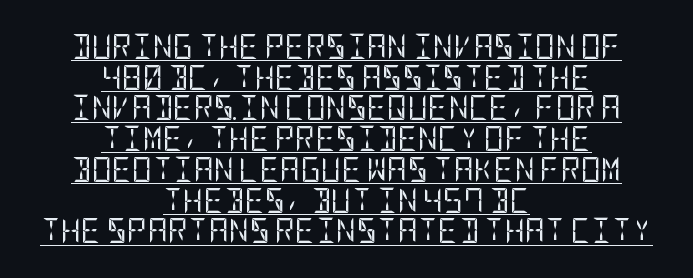
{"italic": "no", "bold": "no", "underline": "yes", "align": "center", "line_spacing_ratio": 1.23, "letter_spacing": "normal", "letter_spacing_em": 0.0, "glyph_px": 25}
